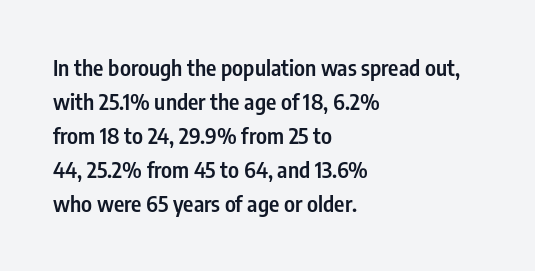
The image shows 22 px text type, upright; set left-aligned, normal line spacing (1.55x), normal letter spacing, not underlined.
